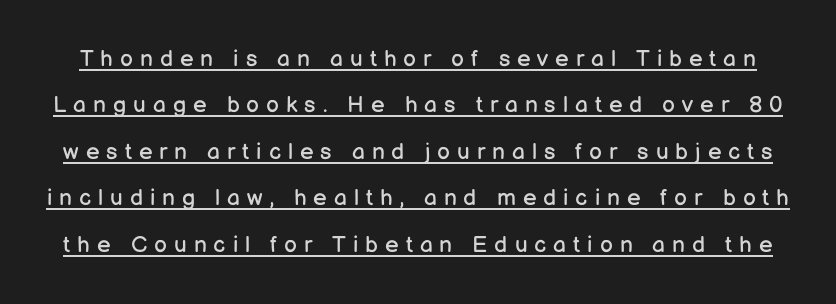
{"italic": "no", "bold": "no", "underline": "yes", "line_spacing": "loose", "line_spacing_ratio": 2.02, "letter_spacing": "wide", "letter_spacing_em": 0.3, "glyph_px": 23}
